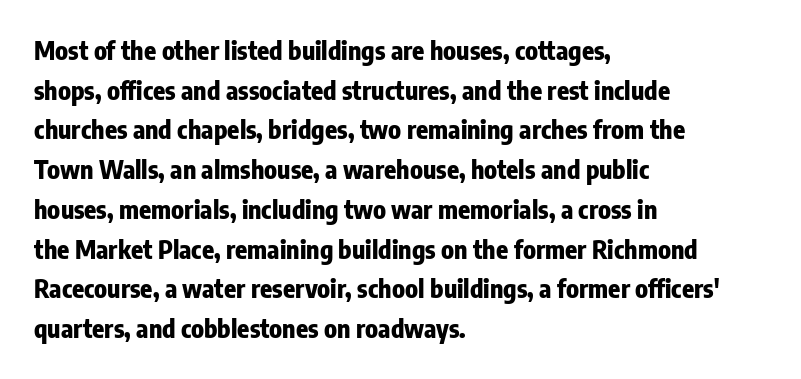
Q: Is the text bold? A: Yes.
Q: Is the text italic (slanted)? A: No, it is upright.
Q: Is the text underlined? A: No.
Q: How is the paragraph aligned? A: Left-aligned.
Q: Is the spacing between letters normal or unusually wide? A: Normal.
Q: Is the spacing between lines tight, normal or loose? A: Normal.
